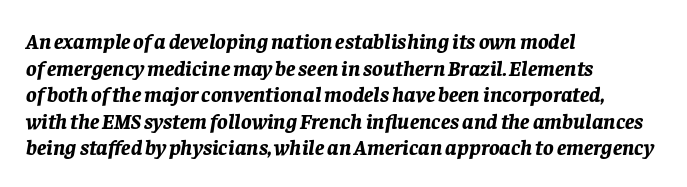
{"italic": "yes", "lean": "right", "slant_degrees": 8, "bold": "yes", "underline": "no", "align": "left", "line_spacing_ratio": 1.21, "letter_spacing": "normal", "letter_spacing_em": 0.0, "glyph_px": 22}
